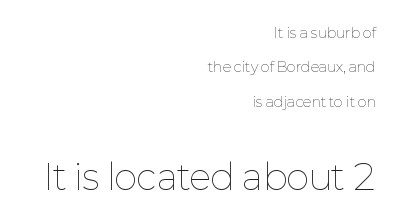
The image shows 35 px thin type, upright; set right-aligned, loose line spacing (2.46x), normal letter spacing, not underlined; the second (bottom) block is 2.5x larger; low stroke contrast and a medium x-height.
